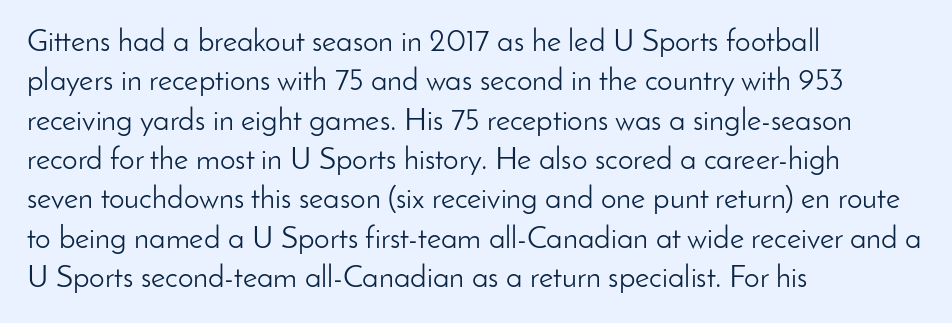
The leading is moderate, giving the passage an even texture. A clean baseline with only descenders dipping below it. Compared with a centered layout, this one pins lines to the left instead. Examine the stroke ends and you'll find no serifs.
